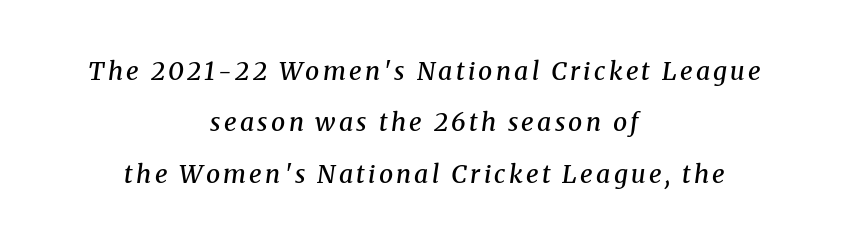
The image shows 25 px text type, italic (leaning right); set centered, loose line spacing (2.06x), not underlined.
